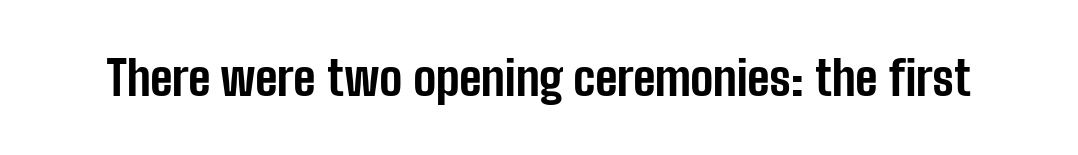
Q: Is the text bold? A: Yes.
Q: Is the text italic (slanted)? A: No, it is upright.
Q: Is the typeface a serif or a sans-serif typeface? A: Sans-serif.
Q: Is the text underlined? A: No.
Q: Is the spacing between letters normal or unusually wide? A: Normal.
Q: Width (condensed, normal, or wide)? A: Condensed.
Q: Stroke contrast? A: Low.
Q: x-height? A: Medium.
Q: Monospaced? A: No.
